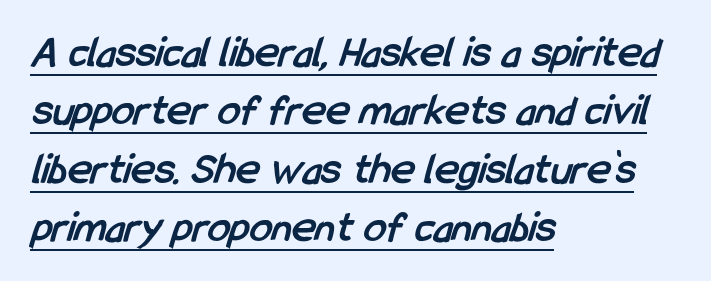
In CSS terms this would be text-align: left. Compared with an ordinary text face, these strokes are far heavier — a full bold. These lines keep a tight, regular rhythm from letter to letter. Underlining? Definitely there. Note the varied advance widths — an 'i' is clearly narrower than an 'm'.
